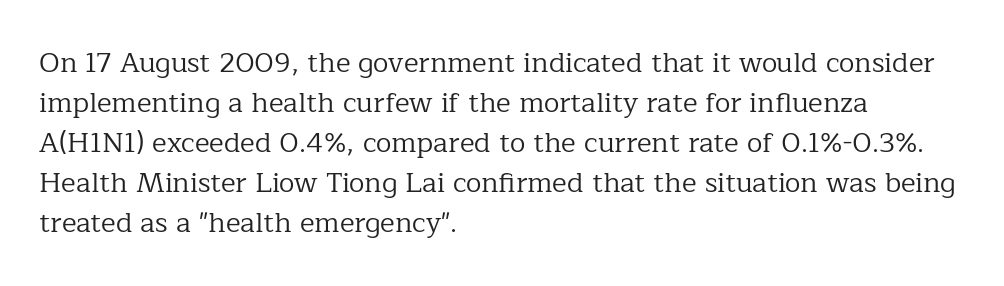
Horizontal bands of white between lines are of average thickness. Small tapered or slab feet sit at the stroke ends, so this counts as serif. Italic? Not at all — the glyphs are vertical. Looks like regular typesetting: each glyph gets only the width it needs. This sample uses plain, unmodified letter spacing.
